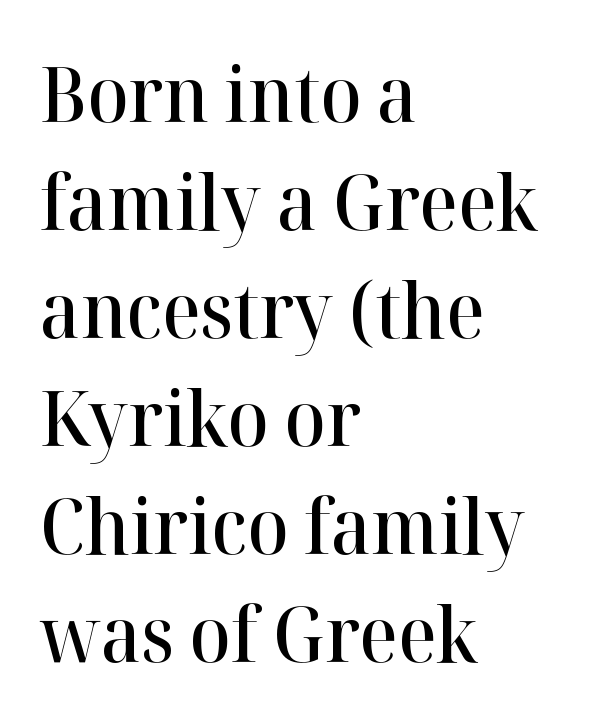
These lines are set flush left with a ragged right edge. This is roman type, the default non-slanted kind. This sample has the flowing, uneven cadence of proportional lettering. The vertical gap from one line to the next is medium. Decoration check: the copy has no underline. Note: serifs present on the glyphs.
